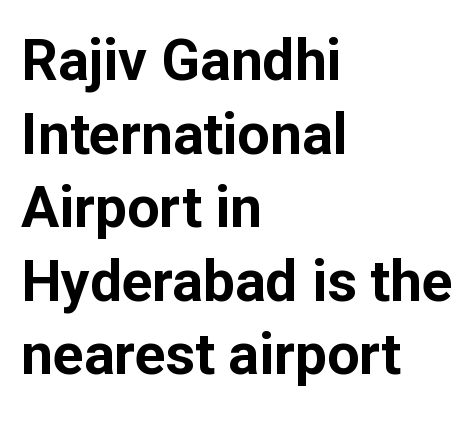
{"serif": "no", "italic": "no", "bold": "yes", "weight": "bold", "width": "normal", "stroke_contrast": "low", "x_height": "medium", "monospaced": "no", "underline": "no", "align": "left", "line_spacing": "normal", "line_spacing_ratio": 1.29, "letter_spacing": "normal", "letter_spacing_em": 0.0, "glyph_px": 57}
